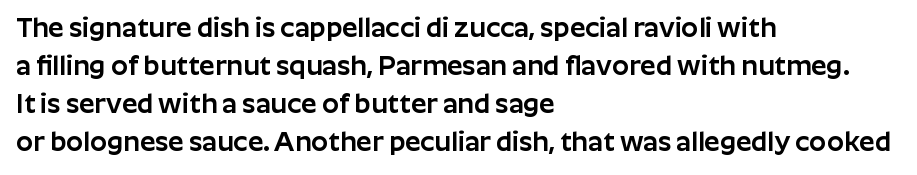
The image shows 27 px text type, upright; set left-aligned, normal line spacing (1.41x), normal letter spacing, not underlined.
